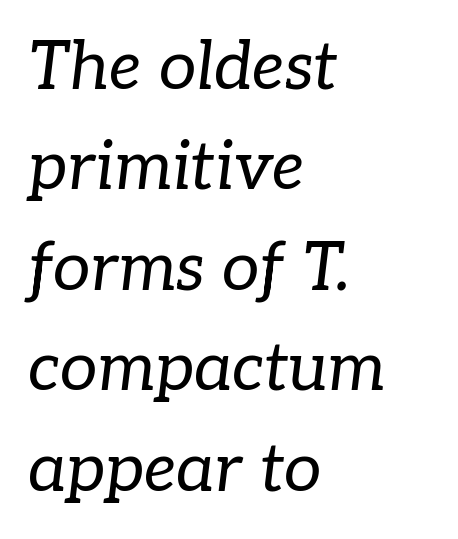
Here the designer chose a conventional face with non-uniform glyph widths. What kind of face is this? One with serifs. Slant detected: the letters are inclined. The compositor pushed each line to the left boundary. How are the letters spaced? Ordinarily, with no added tracking. No chunkiness to these letters — they're not bold.
